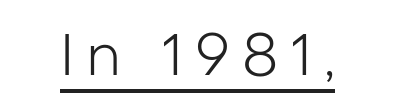
{"serif": "no", "italic": "no", "bold": "no", "weight": "light", "width": "normal", "stroke_contrast": "low", "x_height": "medium", "monospaced": "no", "underline": "yes", "letter_spacing": "wide", "letter_spacing_em": 0.2, "glyph_px": 58}
